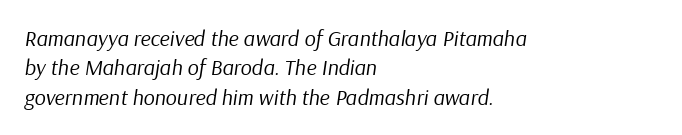
The letters are slanted; this is an italic face. Is this a heavy cut? Hardly; it is regular or lighter. The passage shown has conventional tracking throughout. Horizontal bands of white between lines are of average thickness. This sample is left-justified, so line endings fall wherever the words run out. Anything drawn beneath the words? Only blank space.
